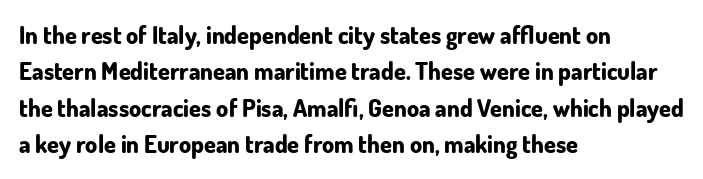
Q: Is the text bold? A: Yes.
Q: Is the text italic (slanted)? A: No, it is upright.
Q: Is the text underlined? A: No.
Q: How is the paragraph aligned? A: Left-aligned.
Q: Is the spacing between letters normal or unusually wide? A: Normal.
Q: Is the spacing between lines tight, normal or loose? A: Normal.
